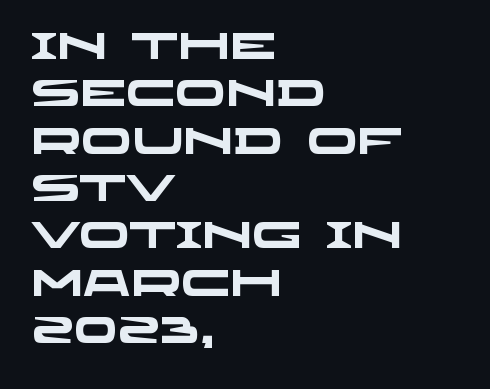
{"serif": "no", "bold": "yes", "weight": "heavy", "width": "wide", "stroke_contrast": "low", "x_height": "large", "monospaced": "no", "underline": "no", "align": "left", "line_spacing": "normal", "line_spacing_ratio": 1.28, "letter_spacing": "normal", "letter_spacing_em": 0.0, "glyph_px": 37}
